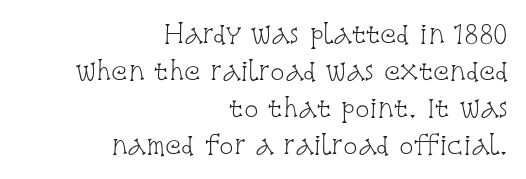
The image shows 24 px text type, upright; set right-aligned, normal line spacing (1.54x), normal letter spacing, not underlined.
